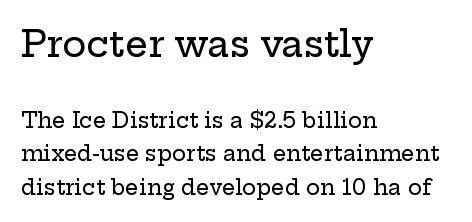
Q: Is the text italic (slanted)? A: No, it is upright.
Q: Is the typeface a serif or a sans-serif typeface? A: Serif.
Q: Is the text underlined? A: No.
Q: How is the paragraph aligned? A: Left-aligned.
Q: Is the spacing between letters normal or unusually wide? A: Normal.
Q: Is the spacing between lines tight, normal or loose? A: Normal.
Q: Which block of text is set in a larger size, the first (top) or the second (bottom)? A: The first (top) one.
Q: Width (condensed, normal, or wide)? A: Wide.
Q: Stroke contrast? A: Low.
Q: x-height? A: Medium.
Q: Monospaced? A: No.
